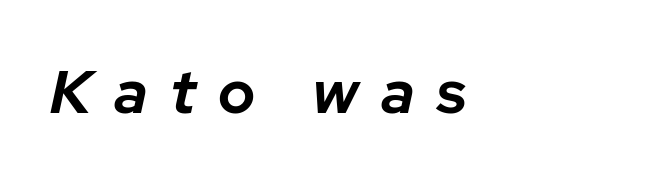
The image shows 61 px bold type, italic (leaning right); set left-aligned, unusually wide letter spacing (+0.37 em), not underlined; low stroke contrast and a medium x-height.
